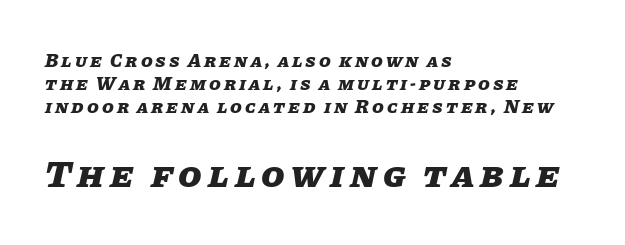
Q: Is the text bold? A: Yes.
Q: Is the text italic (slanted)? A: Yes, it leans right by about 11 degrees.
Q: Is the text underlined? A: No.
Q: How is the paragraph aligned? A: Left-aligned.
Q: Which block of text is set in a larger size, the first (top) or the second (bottom)? A: The second (bottom) one.
Q: Width (condensed, normal, or wide)? A: Normal.
Q: Stroke contrast? A: Low.
Q: x-height? A: Large.
Q: Monospaced? A: No.
